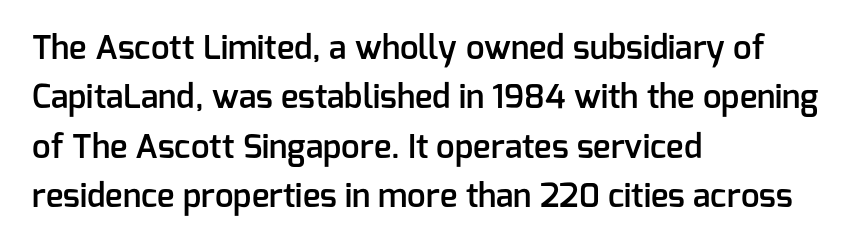
Q: Is the text bold? A: Semi-bold.
Q: Is the text italic (slanted)? A: No, it is upright.
Q: Is the typeface a serif or a sans-serif typeface? A: Sans-serif.
Q: Is the text underlined? A: No.
Q: How is the paragraph aligned? A: Left-aligned.
Q: Is the spacing between letters normal or unusually wide? A: Normal.
Q: Is the spacing between lines tight, normal or loose? A: Normal.
Q: Width (condensed, normal, or wide)? A: Normal.
Q: Stroke contrast? A: Low.
Q: x-height? A: Medium.
Q: Monospaced? A: No.
